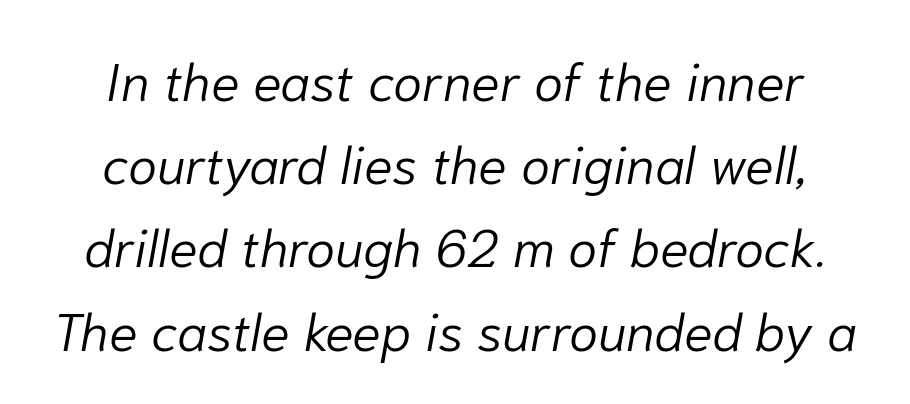
{"italic": "yes", "lean": "right", "slant_degrees": 10, "bold": "no", "weight": "light", "width": "normal", "stroke_contrast": "low", "x_height": "medium", "monospaced": "no", "underline": "no", "line_spacing": "normal", "line_spacing_ratio": 1.57, "letter_spacing": "normal", "letter_spacing_em": 0.0, "glyph_px": 53}
